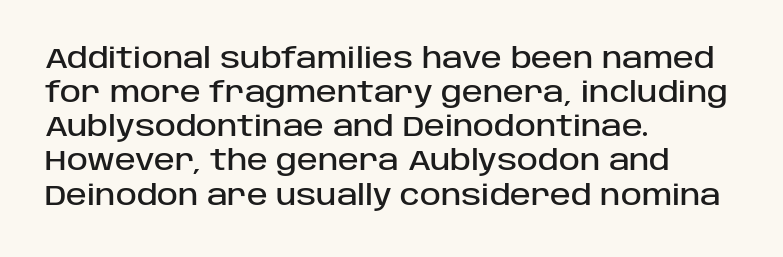
Q: Is the text italic (slanted)? A: No, it is upright.
Q: Is the typeface a serif or a sans-serif typeface? A: Sans-serif.
Q: Is the text underlined? A: No.
Q: How is the paragraph aligned? A: Left-aligned.
Q: Is the spacing between letters normal or unusually wide? A: Normal.
Q: Width (condensed, normal, or wide)? A: Normal.
Q: Stroke contrast? A: Low.
Q: x-height? A: Large.
Q: Monospaced? A: No.
